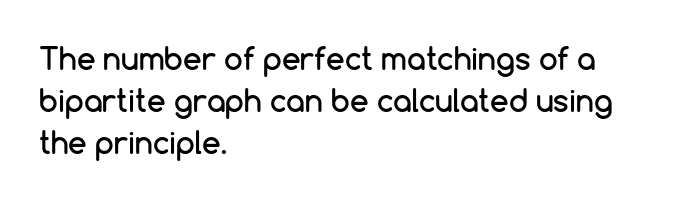
{"serif": "no", "italic": "no", "width": "normal", "stroke_contrast": "low", "x_height": "medium", "monospaced": "no", "underline": "no", "align": "left", "line_spacing": "normal", "line_spacing_ratio": 1.4, "letter_spacing": "normal", "letter_spacing_em": 0.0, "glyph_px": 30}
